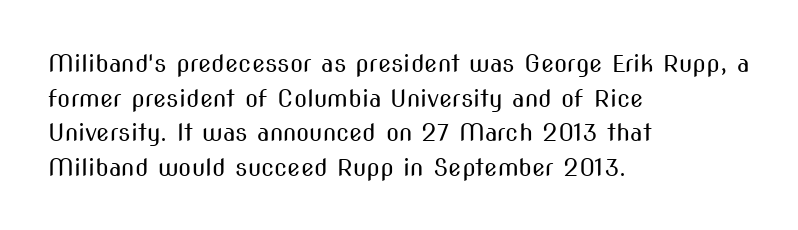
{"italic": "no", "bold": "no", "underline": "no", "align": "left", "line_spacing": "normal", "line_spacing_ratio": 1.44, "letter_spacing": "normal", "letter_spacing_em": 0.0, "glyph_px": 24}
